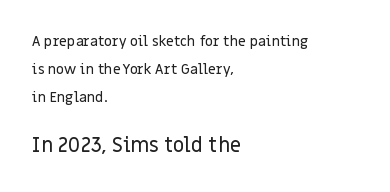
The typography opts for an upright posture over an oblique one. Caption: standard tracking, unaltered. One-word summary of the alignment: left. In terms of leading, this rendering errs on the spacious side. The string is rendered with underlining switched off. Of the two passages, the one underneath uses the larger point size.
